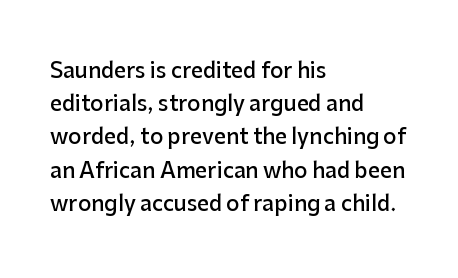
Q: Is the text bold? A: Semi-bold.
Q: Is the text italic (slanted)? A: No, it is upright.
Q: Is the text underlined? A: No.
Q: How is the paragraph aligned? A: Left-aligned.
Q: Is the spacing between letters normal or unusually wide? A: Normal.
Q: Is the spacing between lines tight, normal or loose? A: Normal.
